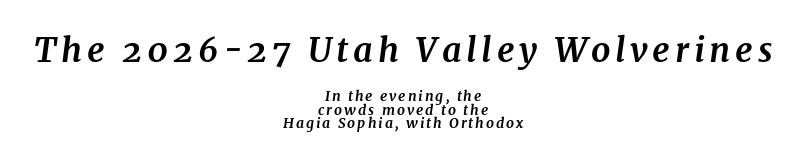
{"serif": "yes", "italic": "yes", "lean": "right", "slant_degrees": 7, "bold": "yes", "weight": "bold", "width": "normal", "stroke_contrast": "medium", "x_height": "medium", "monospaced": "no", "underline": "no", "align": "center", "line_spacing": "tight", "line_spacing_ratio": 0.95, "larger_block": "first", "size_ratio": 2.43, "glyph_px": 34}
